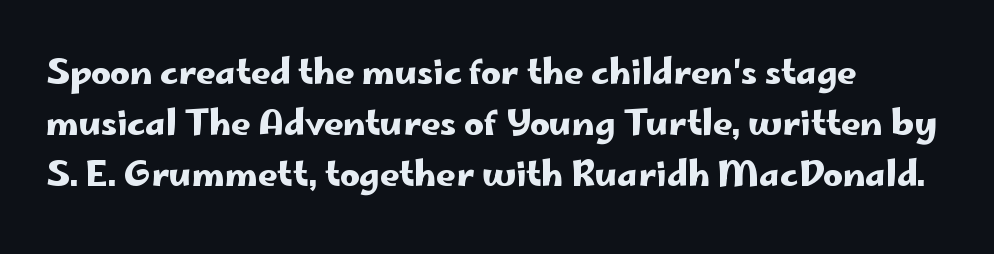
{"serif": "no", "italic": "no", "width": "wide", "stroke_contrast": "low", "x_height": "small", "monospaced": "no", "underline": "no", "align": "left", "line_spacing": "normal", "line_spacing_ratio": 1.5, "letter_spacing": "normal", "letter_spacing_em": 0.0, "glyph_px": 34}
